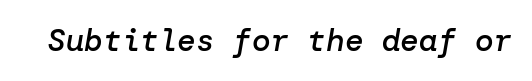
{"italic": "yes", "lean": "right", "slant_degrees": 10, "bold": "semi", "weight": "semibold", "width": "normal", "stroke_contrast": "low", "x_height": "medium", "underline": "no", "letter_spacing": "normal", "letter_spacing_em": 0.0, "glyph_px": 31}
